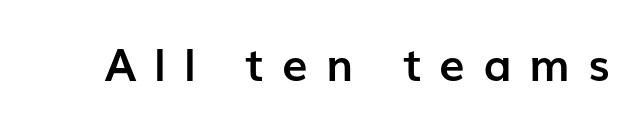
The image shows 45 px semibold sans-serif type, upright; set unusually wide letter spacing (+0.41 em), not underlined; low stroke contrast and a medium x-height.
